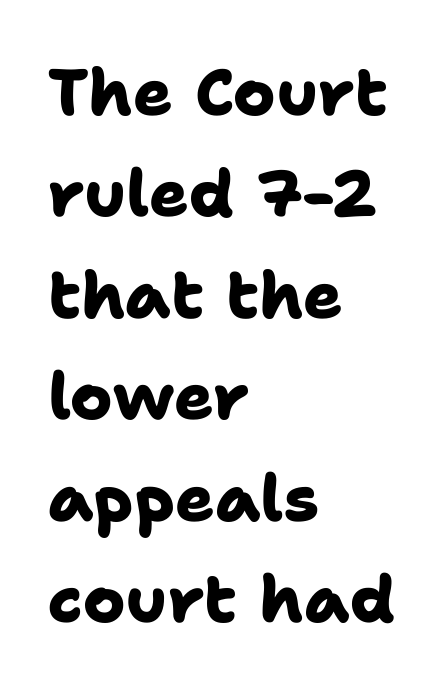
The passage shown is typed in a proportional face where columns would drift. Regular leading. Nothing unusual about the tracking: characters are spaced as the font intends. Compared with an ordinary text face, these strokes are far heavier — a full bold.
